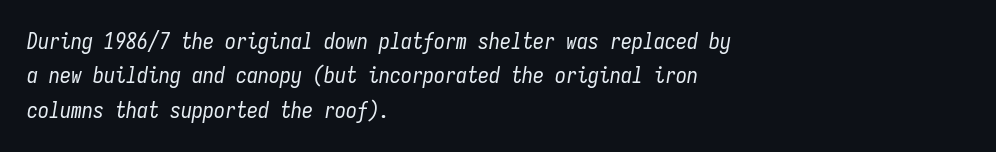
On a weight scale, this lands at 450 or below. Does extra space separate the letters? No, they use regular spacing. Quick note: italic. All the whitespace from short lines collects on the right.
